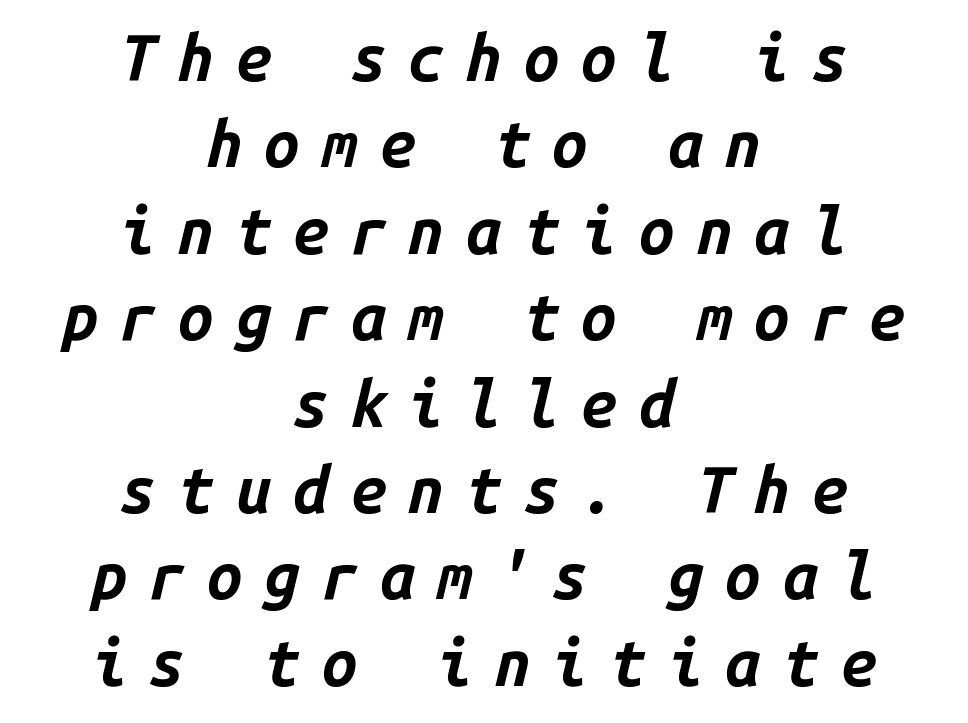
{"italic": "yes", "lean": "right", "slant_degrees": 14, "bold": "yes", "weight": "bold", "width": "normal", "stroke_contrast": "low", "x_height": "medium", "monospaced": "yes", "underline": "no", "align": "center", "line_spacing": "normal", "line_spacing_ratio": 1.35, "letter_spacing": "wide", "letter_spacing_em": 0.34, "glyph_px": 64}
